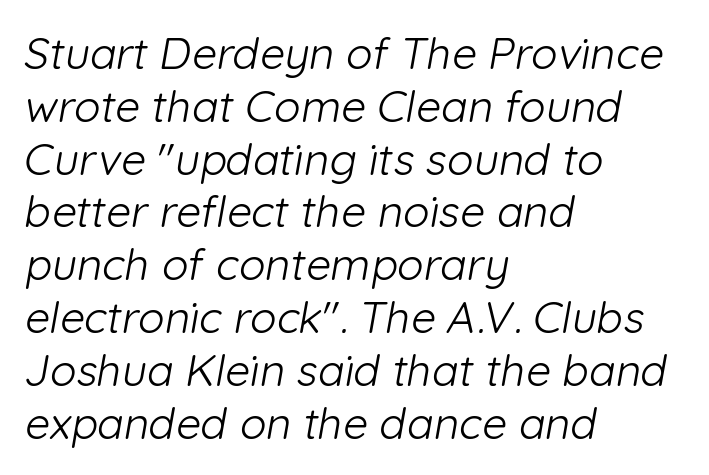
Students, note that the glyphs here touch the page at normal intervals. Nothing sits at the stroke ends, so this counts as sans-serif. Is this a fixed-width face? No — the glyphs have proportional, varying widths. No chunkiness to these letters — they're not bold.
